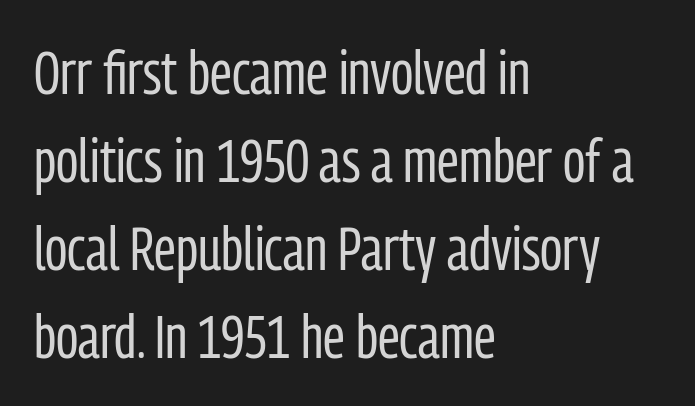
Q: Is the text bold? A: No.
Q: Is the text italic (slanted)? A: No, it is upright.
Q: Is the typeface a serif or a sans-serif typeface? A: Sans-serif.
Q: Is the text underlined? A: No.
Q: How is the paragraph aligned? A: Left-aligned.
Q: Is the spacing between letters normal or unusually wide? A: Normal.
Q: Is the spacing between lines tight, normal or loose? A: Normal.
Q: Width (condensed, normal, or wide)? A: Condensed.
Q: Stroke contrast? A: Low.
Q: x-height? A: Medium.
Q: Monospaced? A: No.
